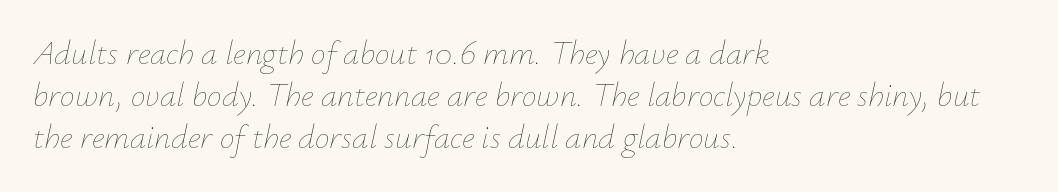
Q: Is the text bold? A: No.
Q: Is the text italic (slanted)? A: Yes, it leans right by about 12 degrees.
Q: Is the text underlined? A: No.
Q: How is the paragraph aligned? A: Left-aligned.
Q: Is the spacing between letters normal or unusually wide? A: Normal.
Q: Is the spacing between lines tight, normal or loose? A: Normal.
Q: Width (condensed, normal, or wide)? A: Normal.
Q: Stroke contrast? A: Low.
Q: x-height? A: Small.
Q: Monospaced? A: No.
